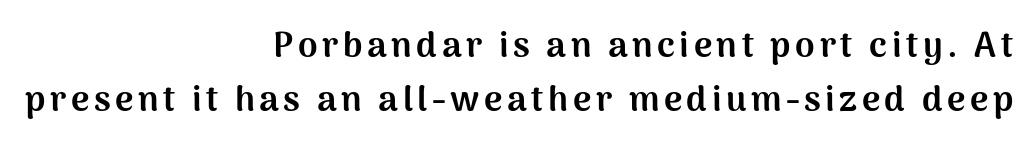
Nobody drew a line under any word here. All the whitespace from short lines collects on the left. Typesetter's note: full bold, strokes at maximum text heaviness. The leading is moderate, giving the passage an even texture. The rendering shows plain stroke endings on the letterforms — a sans-serif design.
